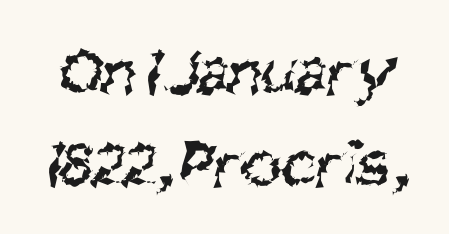
Note the varied advance widths — an 'i' is clearly narrower than an 'm'. Only glyphs here, with clear space below each row. The tracking reads as untouched default to a designer's eye. Leading matches the norm, producing a regular column. The strokes are not fattened; the text isn't bold.
